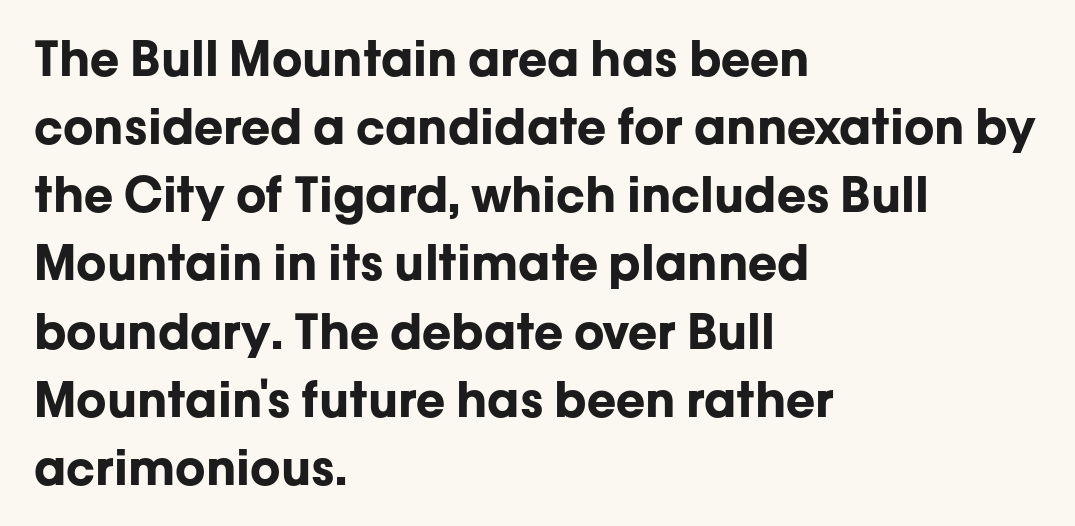
Proportional: the letters do not fall into vertical columns. No extra tracking has been applied to these lines. I'd call this a sans setting — the letters go barefoot. These lines stack with their left ends in a neat column. The vertical gap from one line to the next is medium.
